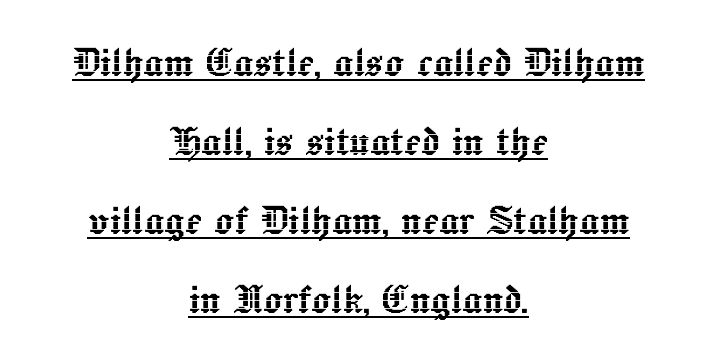
The image shows 49 px text type, upright; set centered, normal line spacing (1.61x), normal letter spacing, underlined; a medium x-height.
